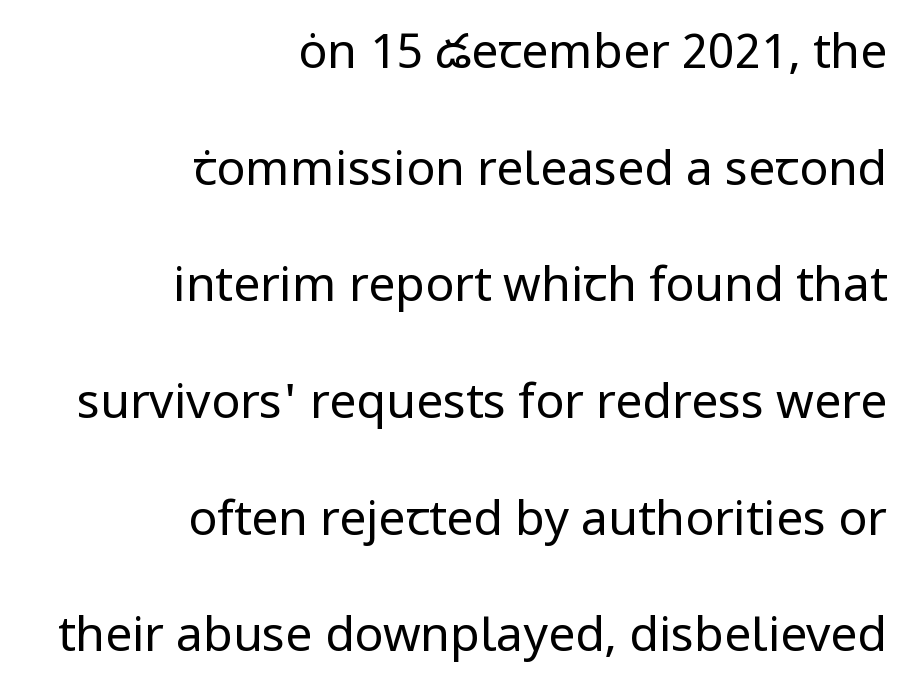
Q: Is the text bold? A: No.
Q: Is the text italic (slanted)? A: No, it is upright.
Q: Is the typeface a serif or a sans-serif typeface? A: Sans-serif.
Q: Is the text underlined? A: No.
Q: How is the paragraph aligned? A: Right-aligned.
Q: Is the spacing between letters normal or unusually wide? A: Normal.
Q: Is the spacing between lines tight, normal or loose? A: Loose.
Q: Width (condensed, normal, or wide)? A: Normal.
Q: Stroke contrast? A: Low.
Q: x-height? A: Medium.
Q: Monospaced? A: No.
